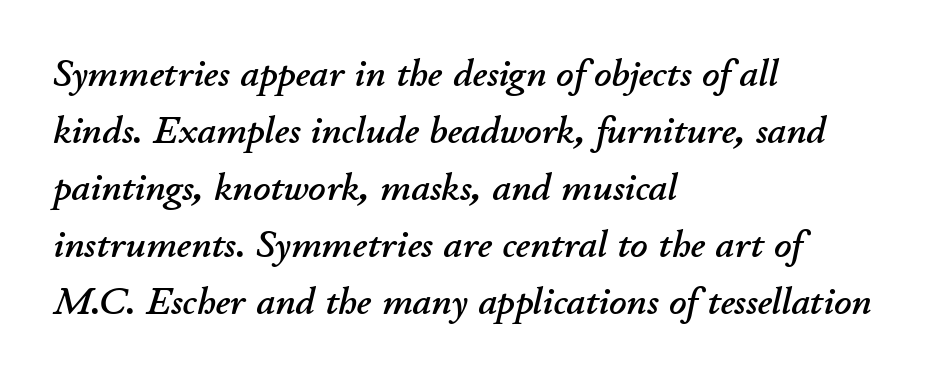
{"italic": "yes", "lean": "right", "slant_degrees": 11, "width": "normal", "stroke_contrast": "low", "x_height": "small", "monospaced": "no", "underline": "no", "align": "left", "line_spacing": "normal", "line_spacing_ratio": 1.5, "letter_spacing": "normal", "letter_spacing_em": 0.0, "glyph_px": 38}
